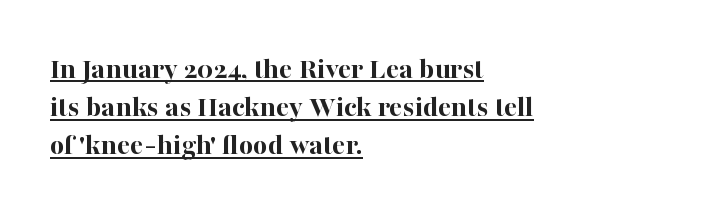
Tracking here is standard; glyphs follow each other at the usual distance. You can tell it's not italic because the verticals are truly vertical. Looks like regular typesetting: each glyph gets only the width it needs. Notice how thick the strokes are: this is what a full bold looks like. Does the copy run flush right? No — it runs flush left.
